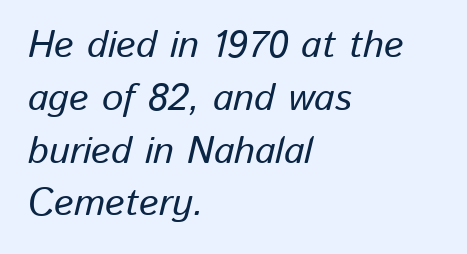
{"italic": "yes", "lean": "right", "slant_degrees": 13, "width": "normal", "stroke_contrast": "low", "x_height": "medium", "monospaced": "no", "underline": "no", "align": "left", "line_spacing": "normal", "line_spacing_ratio": 1.39, "letter_spacing": "normal", "letter_spacing_em": 0.0, "glyph_px": 38}
